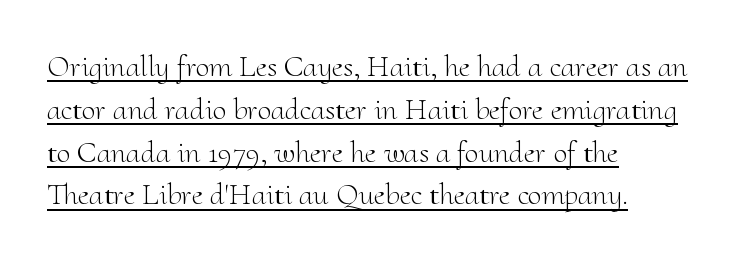
The typesetter has applied underlining to the passage shown. The characters are drawn with everyday or finer stroke widths. Vertically, the passage feels balanced, rows spaced as you'd expect. Alignment: flush left.
